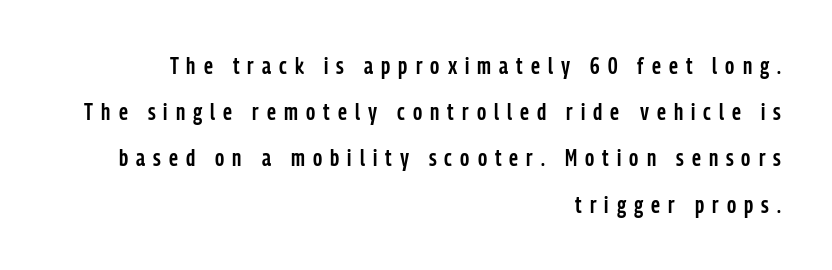
Q: Is the text bold? A: Semi-bold.
Q: Is the text italic (slanted)? A: No, it is upright.
Q: Is the text underlined? A: No.
Q: How is the paragraph aligned? A: Right-aligned.
Q: Is the spacing between letters normal or unusually wide? A: Unusually wide.
Q: Is the spacing between lines tight, normal or loose? A: Loose.
